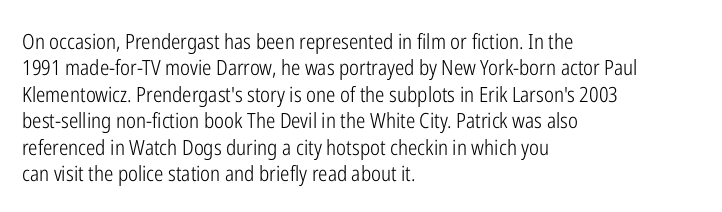
Q: Is the text bold? A: No.
Q: Is the text italic (slanted)? A: No, it is upright.
Q: Is the text underlined? A: No.
Q: How is the paragraph aligned? A: Left-aligned.
Q: Is the spacing between letters normal or unusually wide? A: Normal.
Q: Is the spacing between lines tight, normal or loose? A: Normal.
